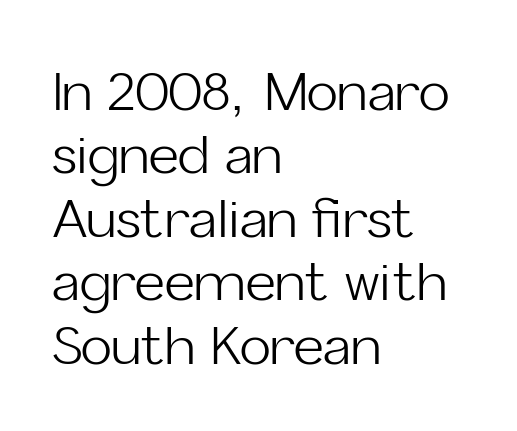
{"serif": "no", "italic": "no", "bold": "no", "weight": "light", "width": "normal", "stroke_contrast": "low", "x_height": "medium", "monospaced": "no", "underline": "no", "align": "left", "line_spacing_ratio": 1.22, "letter_spacing": "normal", "letter_spacing_em": 0.0, "glyph_px": 52}
